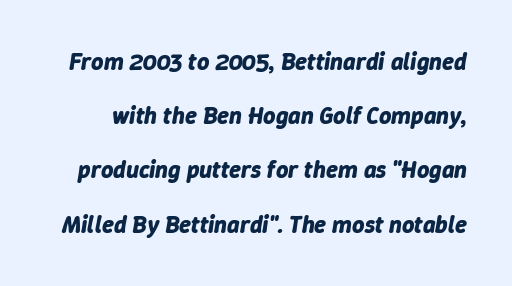
The image shows 24 px bold type, italic (leaning right); set loose line spacing (2.26x), normal letter spacing, not underlined.
